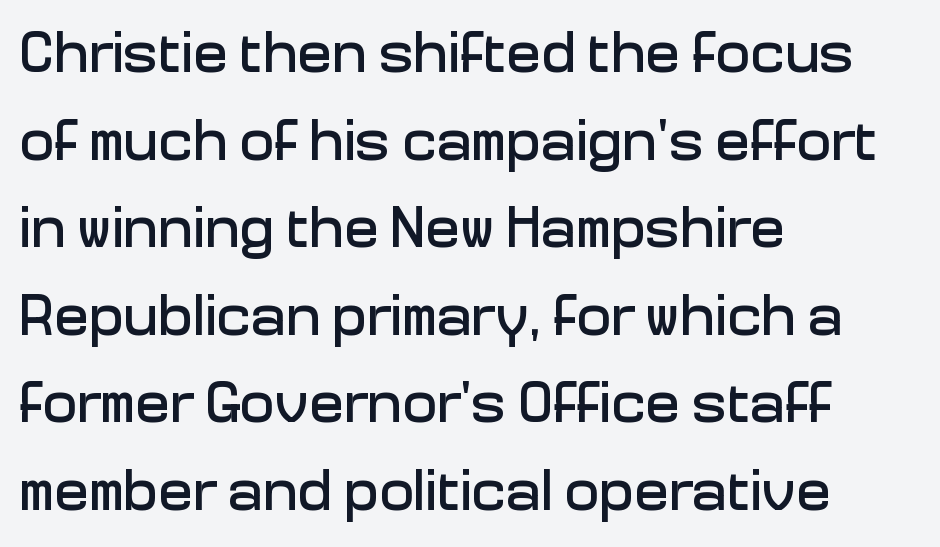
Q: Is the text italic (slanted)? A: No, it is upright.
Q: Is the typeface a serif or a sans-serif typeface? A: Sans-serif.
Q: Is the text underlined? A: No.
Q: How is the paragraph aligned? A: Left-aligned.
Q: Is the spacing between letters normal or unusually wide? A: Normal.
Q: Is the spacing between lines tight, normal or loose? A: Normal.
Q: Width (condensed, normal, or wide)? A: Normal.
Q: Stroke contrast? A: Low.
Q: x-height? A: Medium.
Q: Monospaced? A: No.
